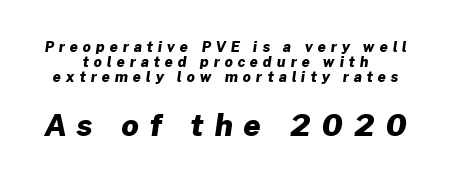
{"serif": "no", "bold": "yes", "weight": "heavy", "width": "normal", "stroke_contrast": "low", "x_height": "medium", "monospaced": "no", "underline": "no", "align": "center", "line_spacing": "tight", "line_spacing_ratio": 1.08, "letter_spacing": "wide", "letter_spacing_em": 0.36, "larger_block": "second", "size_ratio": 2.14, "glyph_px": 30}
